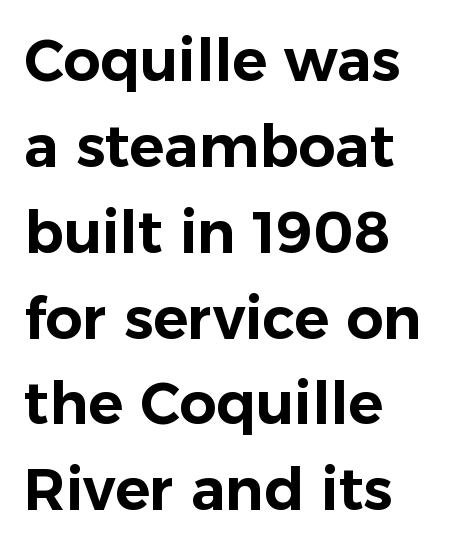
Vertically, the passage feels balanced, rows spaced as you'd expect. The rendering shows plain stroke endings on the letterforms — a sans-serif design. The foot of each line stays bare and open. Quick note: not italic, upright.
